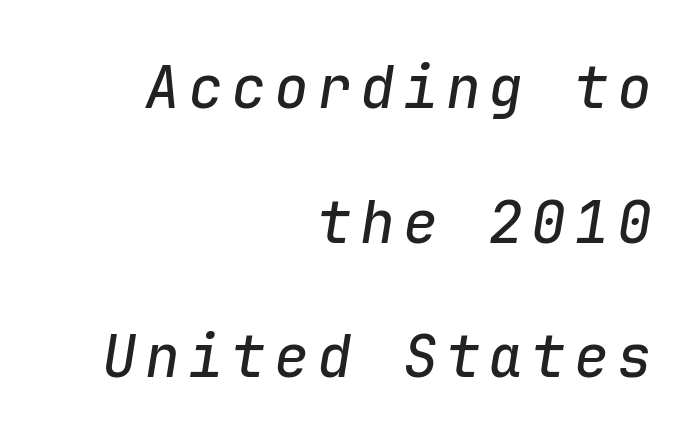
Q: Is the text italic (slanted)? A: Yes, it leans right by about 9 degrees.
Q: Is the text underlined? A: No.
Q: How is the paragraph aligned? A: Right-aligned.
Q: Is the spacing between lines tight, normal or loose? A: Loose.
Q: Width (condensed, normal, or wide)? A: Normal.
Q: Stroke contrast? A: Low.
Q: x-height? A: Medium.
Q: Monospaced? A: Yes.
